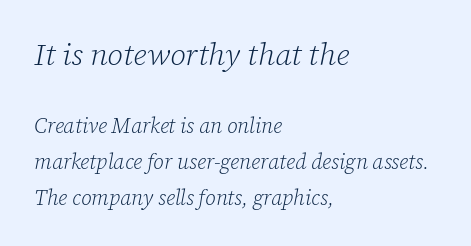
{"serif": "yes", "italic": "yes", "lean": "right", "slant_degrees": 12, "bold": "no", "weight": "light", "width": "normal", "stroke_contrast": "low", "x_height": "medium", "monospaced": "no", "underline": "no", "align": "left", "line_spacing_ratio": 1.71, "letter_spacing": "normal", "letter_spacing_em": 0.0, "larger_block": "first", "size_ratio": 1.48, "glyph_px": 31}
